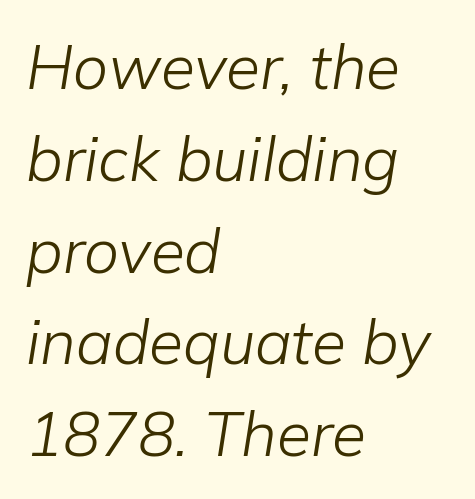
Q: Is the text bold? A: No.
Q: Is the text italic (slanted)? A: Yes, it leans right by about 9 degrees.
Q: Is the text underlined? A: No.
Q: How is the paragraph aligned? A: Left-aligned.
Q: Is the spacing between letters normal or unusually wide? A: Normal.
Q: Is the spacing between lines tight, normal or loose? A: Normal.
Q: Width (condensed, normal, or wide)? A: Normal.
Q: Stroke contrast? A: Low.
Q: x-height? A: Medium.
Q: Monospaced? A: No.
